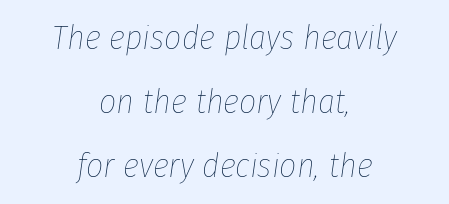
What stands out about the letter spacing? Nothing — it is the standard amount. The foot of each line stays bare and open. Is the type heavy? It reads as light-to-regular instead. The rendering positions every line midway between the sides.
